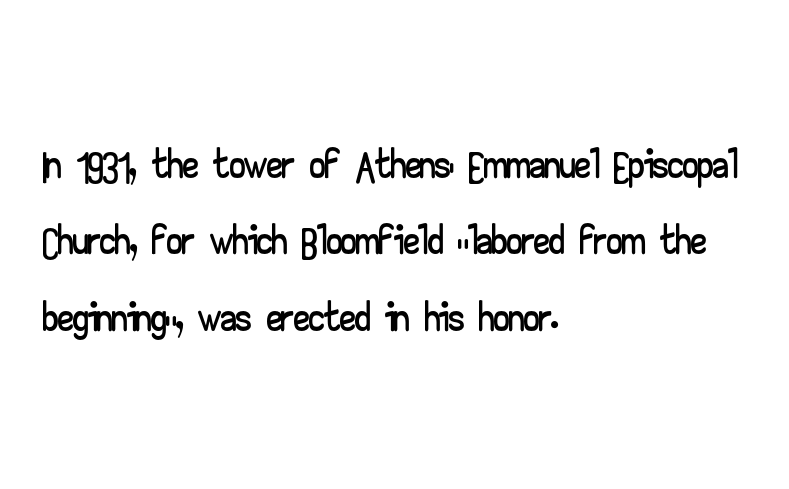
The image shows 62 px wide sans-serif type, upright; set left-aligned, line spacing 1.23x, normal letter spacing, not underlined; low stroke contrast and a small x-height.
